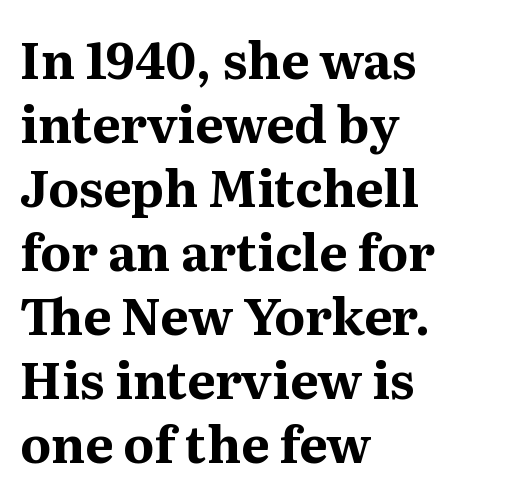
This is heavy type, rendered in bold. The typeface chosen for these lines features serifs. Looks like regular typesetting: each glyph gets only the width it needs. Honestly, there is no underline to notice here at all.
